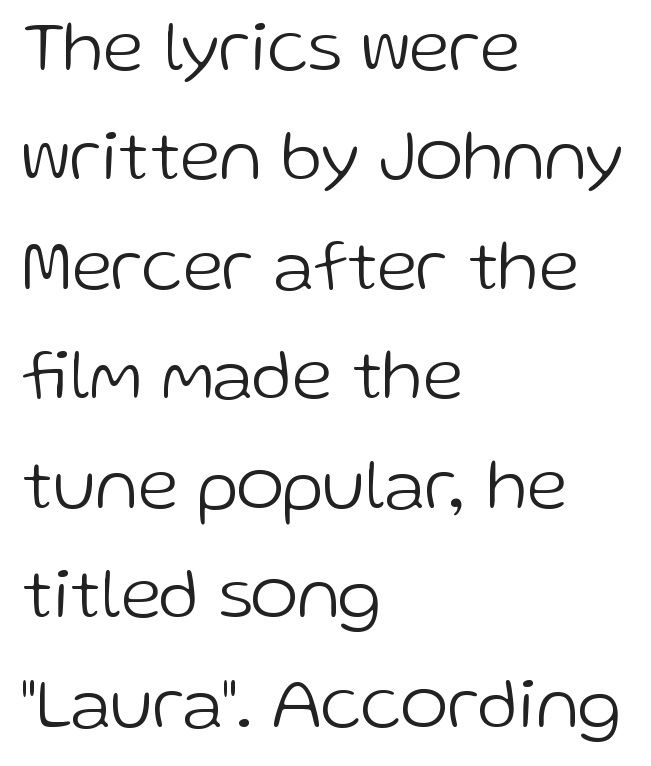
{"serif": "no", "italic": "no", "bold": "no", "weight": "light", "width": "normal", "stroke_contrast": "low", "x_height": "medium", "monospaced": "no", "underline": "no", "align": "left", "line_spacing": "normal", "line_spacing_ratio": 1.52, "letter_spacing": "normal", "letter_spacing_em": 0.0, "glyph_px": 72}
